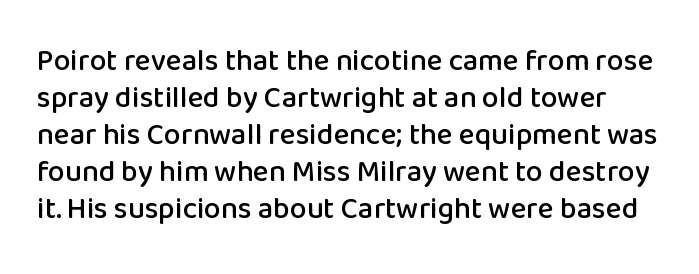
The image shows 30 px sans-serif type, upright; set line spacing 1.23x, normal letter spacing, not underlined; low stroke contrast and a medium x-height.
